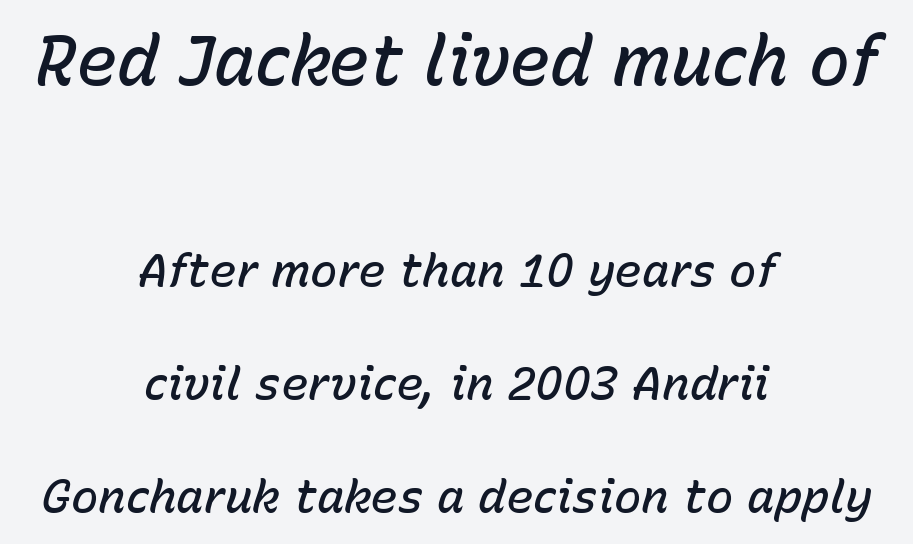
Look at the stroke-to-counter ratio: somewhat heavy, a semibold. Visually, the top section dominates because its glyphs are scaled up. The rag falls on both sides of this text block equally. The space beneath each line is pristine and unruled. Inter-character spacing is left at the font's built-in metrics. Slanted lettering throughout.
